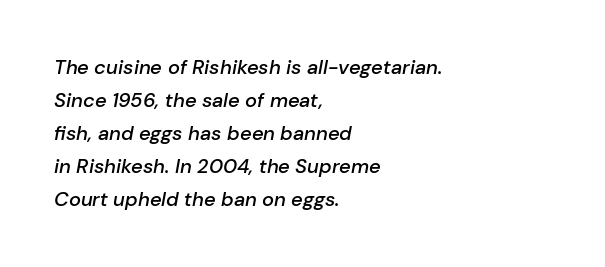
Q: Is the text bold? A: Semi-bold.
Q: Is the text italic (slanted)? A: Yes, it leans right by about 10 degrees.
Q: Is the text underlined? A: No.
Q: How is the paragraph aligned? A: Left-aligned.
Q: Is the spacing between letters normal or unusually wide? A: Normal.
Q: Is the spacing between lines tight, normal or loose? A: Normal.
